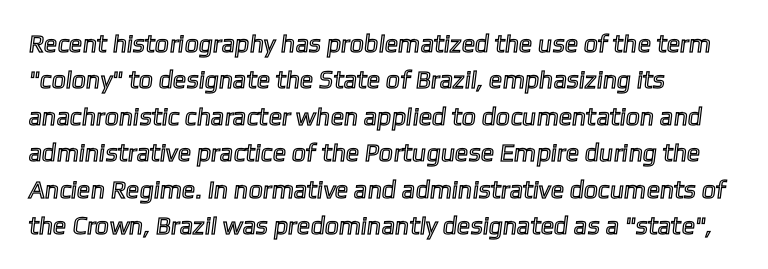
Q: Is the text underlined? A: No.
Q: How is the paragraph aligned? A: Left-aligned.
Q: Is the spacing between letters normal or unusually wide? A: Normal.
Q: Is the spacing between lines tight, normal or loose? A: Normal.
